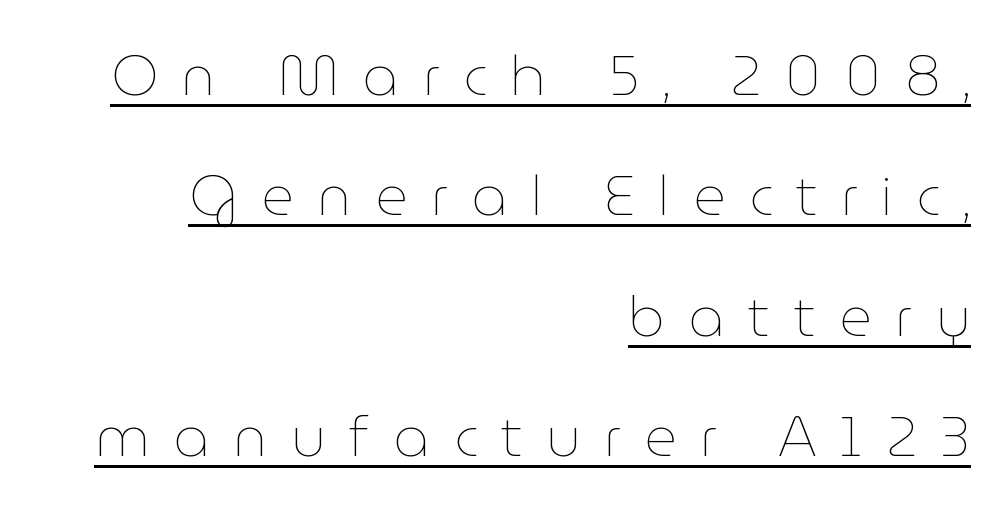
Q: Is the text bold? A: No.
Q: Is the text italic (slanted)? A: No, it is upright.
Q: Is the text underlined? A: Yes.
Q: How is the paragraph aligned? A: Right-aligned.
Q: Is the spacing between letters normal or unusually wide? A: Unusually wide.
Q: Is the spacing between lines tight, normal or loose? A: Loose.
Q: Width (condensed, normal, or wide)? A: Normal.
Q: Stroke contrast? A: Low.
Q: x-height? A: Medium.
Q: Monospaced? A: No.
